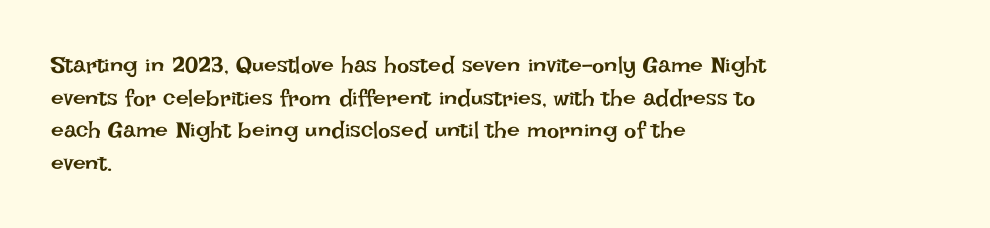
Characters follow at the spacing the type designer built in. The letterforms sit at book weight or below. Rendered with straight, roman letterforms. The rows are spaced the way most documents space them. The strip under each line holds only bare page.
